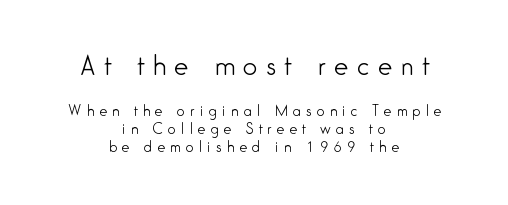
Q: Is the text bold? A: No.
Q: Is the text italic (slanted)? A: No, it is upright.
Q: Is the text underlined? A: No.
Q: How is the paragraph aligned? A: Centered.
Q: Is the spacing between letters normal or unusually wide? A: Unusually wide.
Q: Is the spacing between lines tight, normal or loose? A: Normal.
Q: Which block of text is set in a larger size, the first (top) or the second (bottom)? A: The first (top) one.
